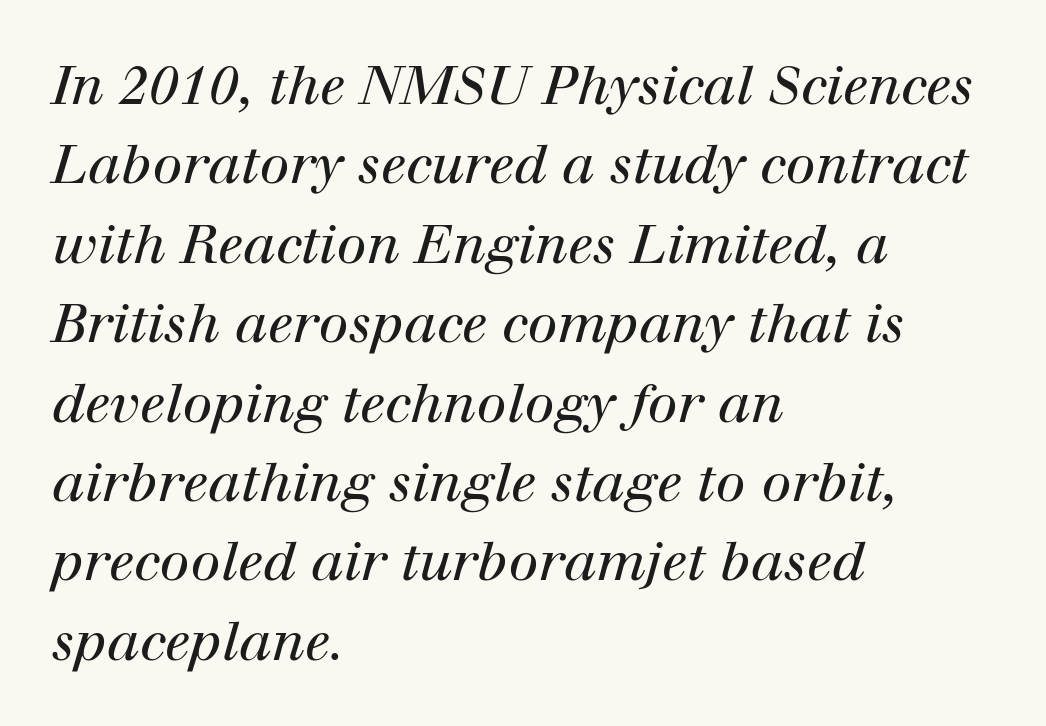
The image shows 54 px regular-weight serif type, italic (leaning right); set left-aligned, normal line spacing (1.47x), normal letter spacing, not underlined; high stroke contrast and a medium x-height.
